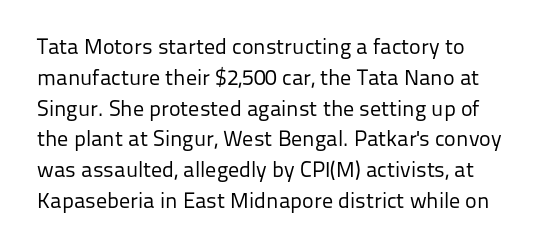
The image shows 22 px text type, upright; set normal line spacing (1.4x), normal letter spacing, not underlined.
